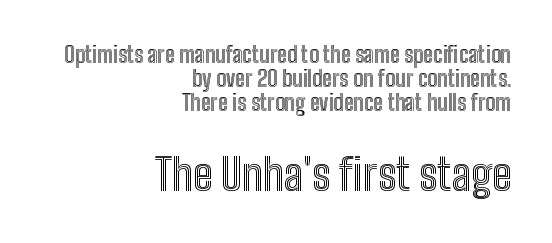
{"italic": "no", "width": "condensed", "x_height": "medium", "monospaced": "no", "underline": "no", "align": "right", "line_spacing": "tight", "line_spacing_ratio": 1.08, "letter_spacing": "normal", "letter_spacing_em": 0.0, "larger_block": "second", "size_ratio": 2.0, "glyph_px": 44}
